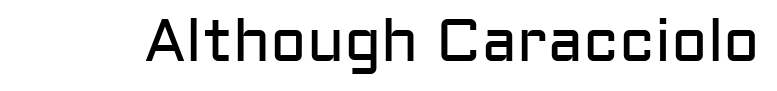
{"serif": "no", "italic": "no", "bold": "no", "weight": "regular", "width": "normal", "stroke_contrast": "low", "x_height": "medium", "monospaced": "no", "underline": "no", "letter_spacing": "normal", "letter_spacing_em": 0.0, "glyph_px": 60}
